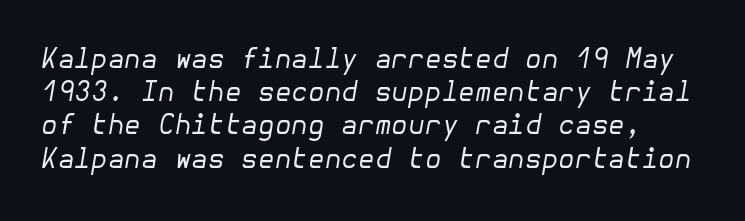
The image shows 27 px text type, italic (leaning right); set line spacing 1.23x, normal letter spacing, not underlined.
